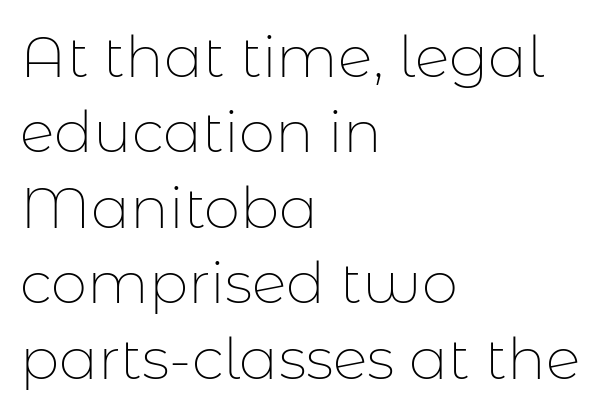
Q: Is the text bold? A: No.
Q: Is the text italic (slanted)? A: No, it is upright.
Q: Is the typeface a serif or a sans-serif typeface? A: Sans-serif.
Q: Is the text underlined? A: No.
Q: How is the paragraph aligned? A: Left-aligned.
Q: Is the spacing between letters normal or unusually wide? A: Normal.
Q: Is the spacing between lines tight, normal or loose? A: Normal.
Q: Width (condensed, normal, or wide)? A: Normal.
Q: Stroke contrast? A: Low.
Q: x-height? A: Medium.
Q: Monospaced? A: No.
